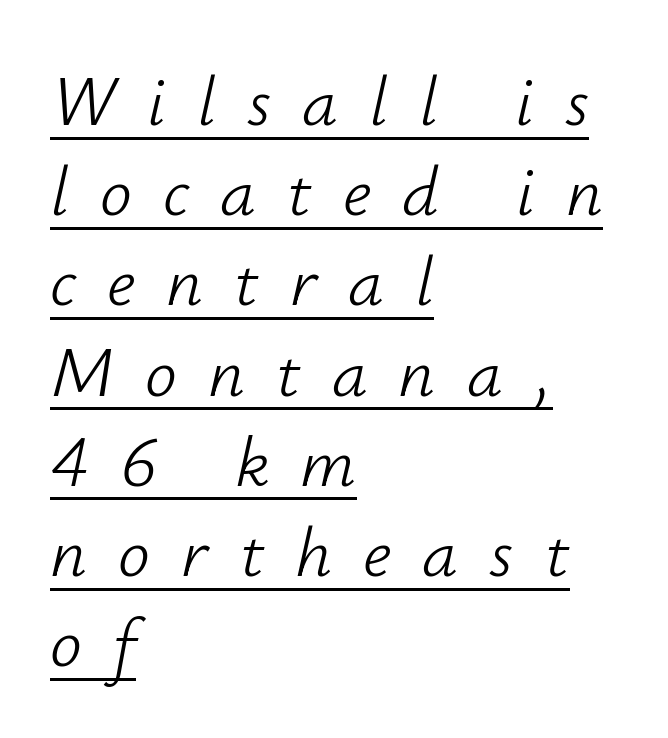
The image shows 71 px light type, italic (leaning right); set left-aligned, normal line spacing (1.27x), unusually wide letter spacing (+0.44 em), underlined; low stroke contrast and a small x-height.
